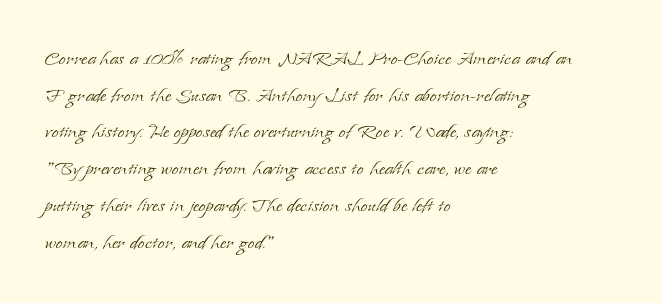
Weight: in the light-to-regular range. In CSS terms this would be text-align: left. Each new line begins a customary step beneath the previous one. Characters follow at the spacing the type designer built in.
